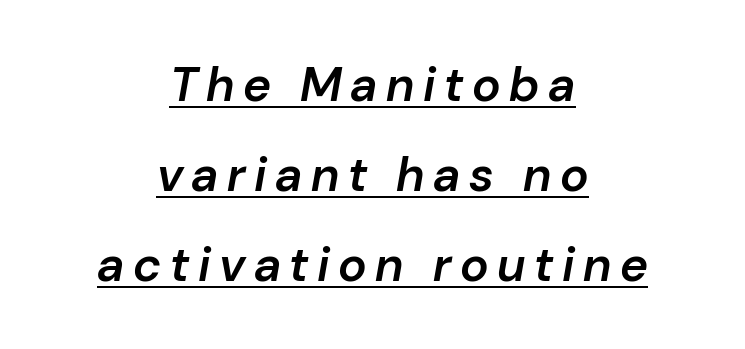
Q: Is the text bold? A: Semi-bold.
Q: Is the text italic (slanted)? A: Yes, it leans right by about 10 degrees.
Q: Is the text underlined? A: Yes.
Q: How is the paragraph aligned? A: Centered.
Q: Width (condensed, normal, or wide)? A: Normal.
Q: Stroke contrast? A: Low.
Q: x-height? A: Medium.
Q: Monospaced? A: No.
